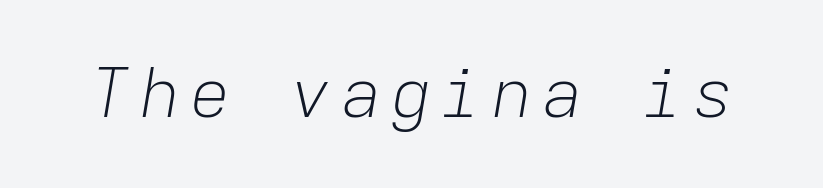
The image shows 68 px light type, italic (leaning right), monospaced; set not underlined; low stroke contrast and a medium x-height.
